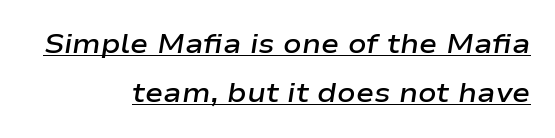
{"italic": "yes", "lean": "right", "slant_degrees": 9, "bold": "semi", "underline": "yes", "align": "right", "line_spacing_ratio": 1.82, "letter_spacing": "normal", "letter_spacing_em": 0.0, "glyph_px": 27}
